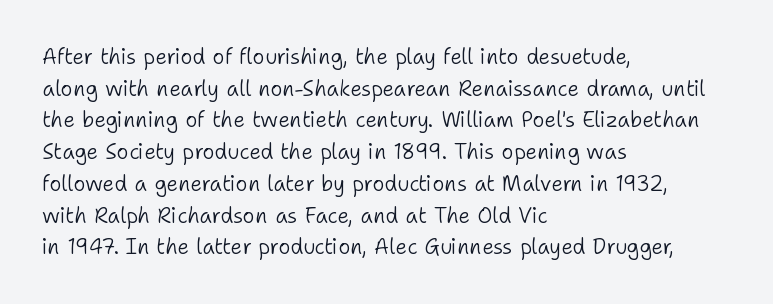
{"italic": "no", "bold": "no", "underline": "no", "align": "left", "line_spacing": "normal", "line_spacing_ratio": 1.51, "letter_spacing": "normal", "letter_spacing_em": 0.0, "glyph_px": 21}
